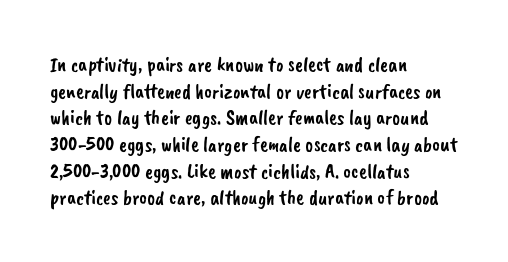
This rendering features lettering with no underline. What's the leading like? Ordinary, nothing unusual. Here the glyphs are tracked normally, forming tight word shapes. Line starts are locked; line ends wander.
